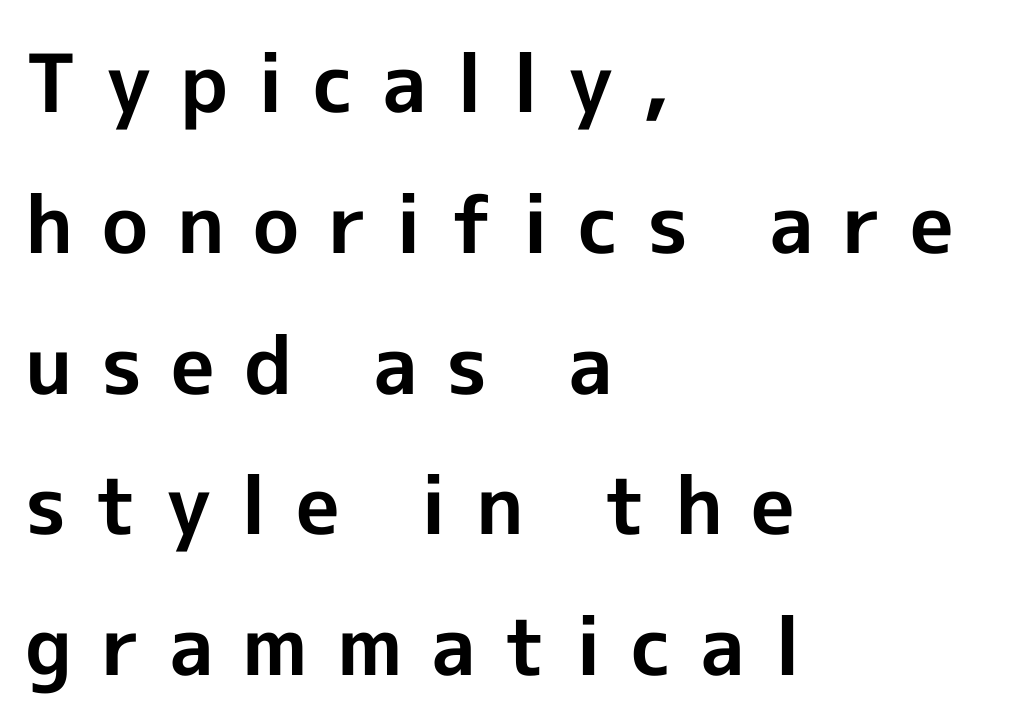
{"serif": "no", "italic": "no", "bold": "yes", "weight": "bold", "width": "normal", "x_height": "medium", "monospaced": "no", "underline": "no", "align": "left", "line_spacing_ratio": 1.76, "letter_spacing": "wide", "letter_spacing_em": 0.36, "glyph_px": 80}
